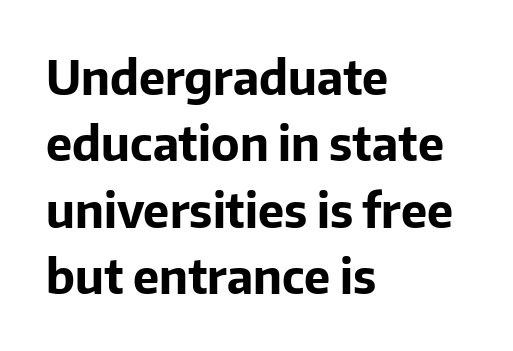
Typographically, this falls in the sans-serif category. A clean baseline with only descenders dipping below it. Reading down the column, the eye jumps a familiar distance to each next line. The text block is weighted toward the left margin, trailing off unevenly rightward.
